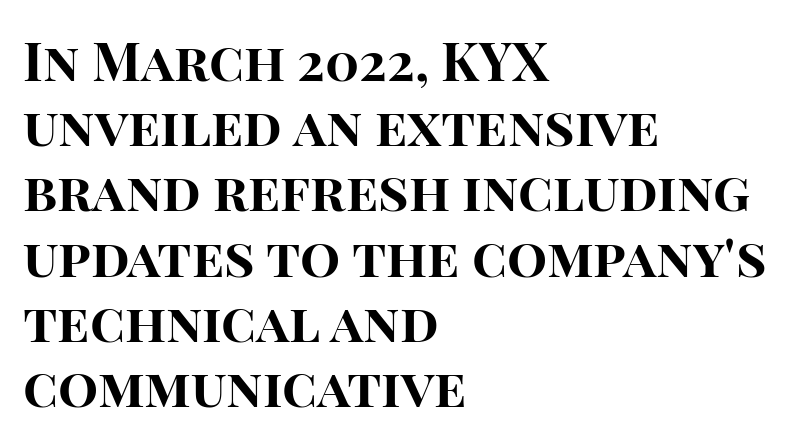
Q: Is the text bold? A: Yes.
Q: Is the text italic (slanted)? A: No, it is upright.
Q: Is the typeface a serif or a sans-serif typeface? A: Sans-serif.
Q: Is the text underlined? A: No.
Q: How is the paragraph aligned? A: Left-aligned.
Q: Is the spacing between letters normal or unusually wide? A: Normal.
Q: Width (condensed, normal, or wide)? A: Normal.
Q: Stroke contrast? A: High.
Q: x-height? A: Large.
Q: Monospaced? A: No.
